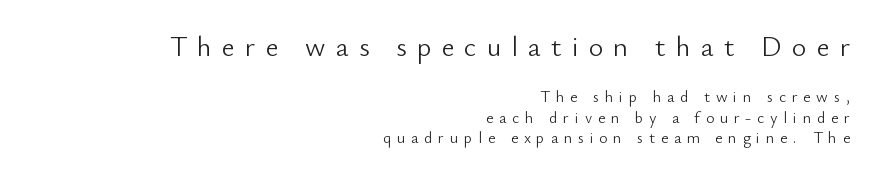
The image shows 28 px light sans-serif type, upright; set right-aligned, normal line spacing (1.3x), unusually wide letter spacing (+0.36 em), not underlined; the first (top) block is 1.75x larger; low stroke contrast and a small x-height.
